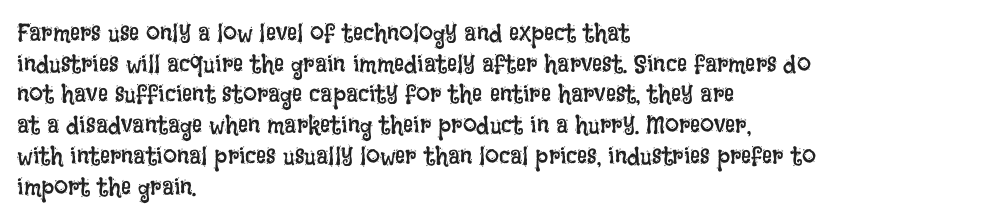
Q: Is the text bold? A: No.
Q: Is the text italic (slanted)? A: No, it is upright.
Q: Is the text underlined? A: No.
Q: How is the paragraph aligned? A: Left-aligned.
Q: Is the spacing between letters normal or unusually wide? A: Normal.
